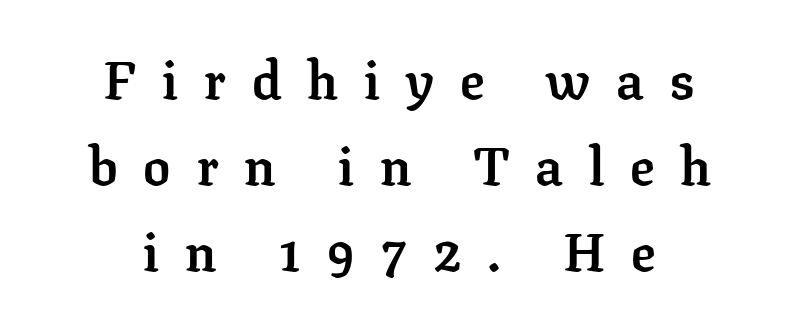
Q: Is the text bold? A: Yes.
Q: Is the text italic (slanted)? A: No, it is upright.
Q: Is the typeface a serif or a sans-serif typeface? A: Serif.
Q: Is the text underlined? A: No.
Q: How is the paragraph aligned? A: Centered.
Q: Is the spacing between letters normal or unusually wide? A: Unusually wide.
Q: Is the spacing between lines tight, normal or loose? A: Normal.
Q: Width (condensed, normal, or wide)? A: Normal.
Q: Stroke contrast? A: Low.
Q: x-height? A: Medium.
Q: Monospaced? A: No.
